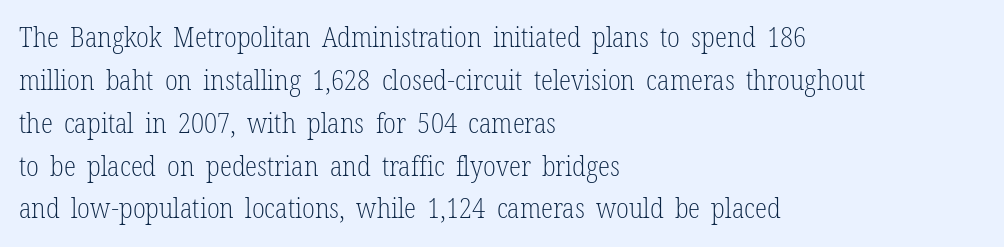
The image shows 28 px light, condensed serif type, upright; set left-aligned, normal line spacing (1.53x), normal letter spacing, not underlined; low stroke contrast and a medium x-height.
